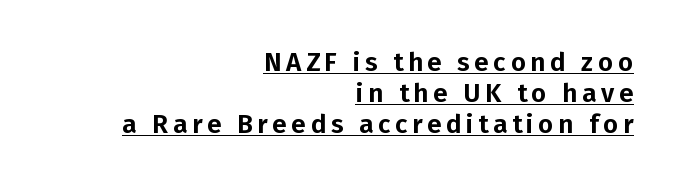
Q: Is the text italic (slanted)? A: No, it is upright.
Q: Is the text underlined? A: Yes.
Q: How is the paragraph aligned? A: Right-aligned.
